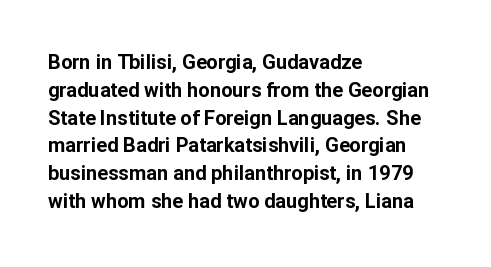
{"italic": "no", "bold": "yes", "underline": "no", "align": "left", "line_spacing": "normal", "line_spacing_ratio": 1.39, "letter_spacing": "normal", "letter_spacing_em": 0.0, "glyph_px": 20}
